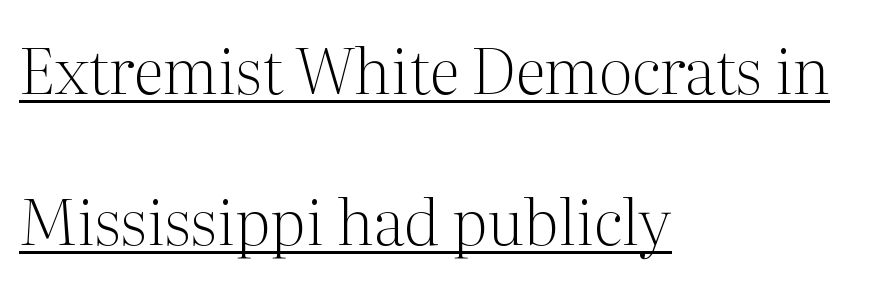
The image shows 63 px light serif type, upright; set left-aligned, loose line spacing (2.39x), normal letter spacing, underlined; medium stroke contrast and a medium x-height.
